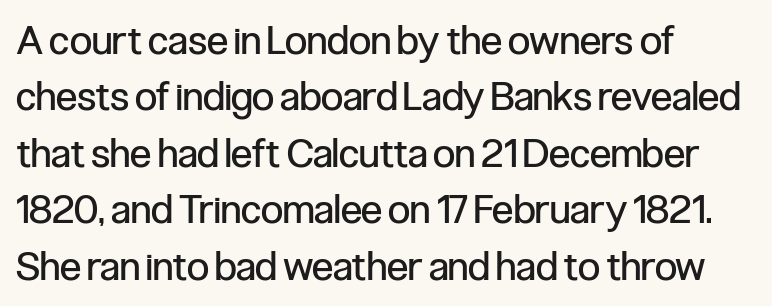
The passage shown is typed in a proportional face where columns would drift. Characters follow at the spacing the type designer built in. This is the regular roman posture of the typeface. The line-height multiplier appears to be the usual default.
